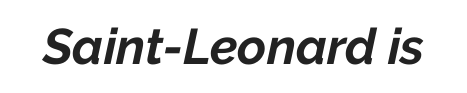
The strip under each line holds only bare page. Tracking value appears to be zero — textbook default spacing. Every letter is thick-stroked: bold, no question. Is the type slanted? Yes — the strokes lean at a clear angle.
